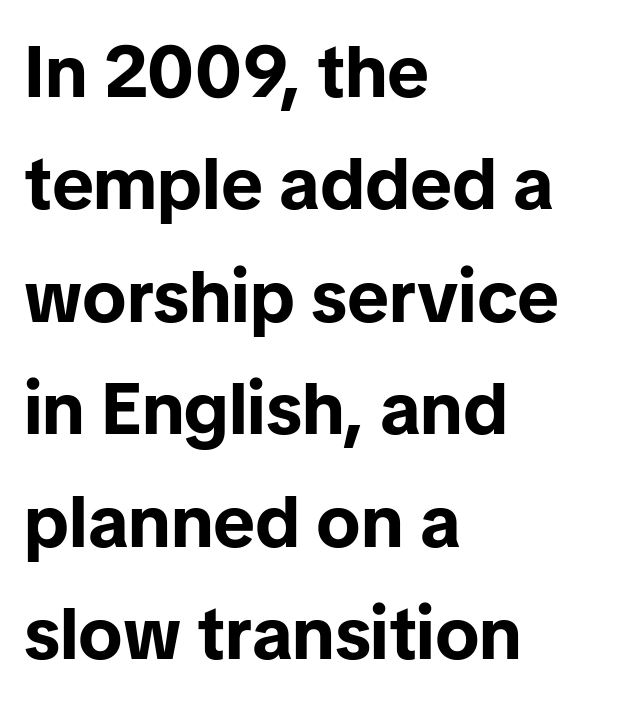
{"serif": "no", "italic": "no", "bold": "yes", "weight": "bold", "width": "normal", "stroke_contrast": "low", "x_height": "medium", "monospaced": "no", "underline": "no", "align": "left", "line_spacing": "normal", "line_spacing_ratio": 1.54, "letter_spacing": "normal", "letter_spacing_em": 0.0, "glyph_px": 73}
